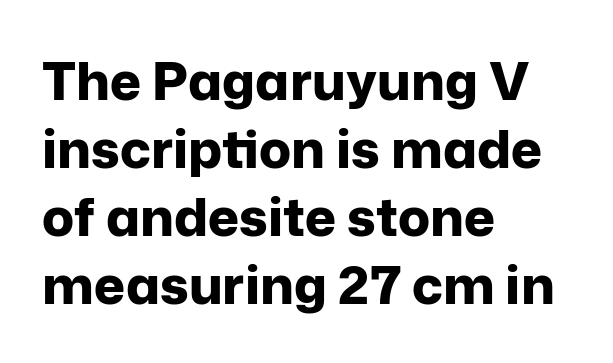
Alignment: flush left. The passage shown is not underscored anywhere. This is the regular roman posture of the typeface. Look at the stroke-to-counter ratio: heavy, a bold.
